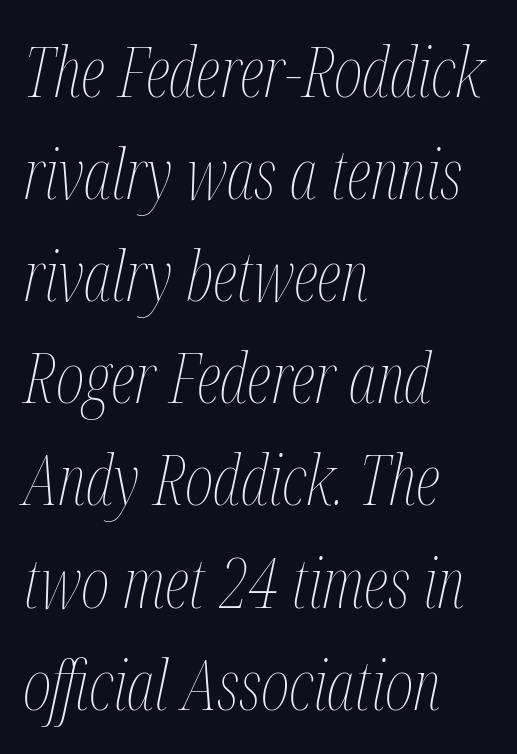
Q: Is the text bold? A: No.
Q: Is the text italic (slanted)? A: Yes, it leans right by about 12 degrees.
Q: Is the text underlined? A: No.
Q: How is the paragraph aligned? A: Left-aligned.
Q: Is the spacing between letters normal or unusually wide? A: Normal.
Q: Is the spacing between lines tight, normal or loose? A: Normal.
Q: Width (condensed, normal, or wide)? A: Condensed.
Q: Stroke contrast? A: Medium.
Q: x-height? A: Medium.
Q: Monospaced? A: No.
